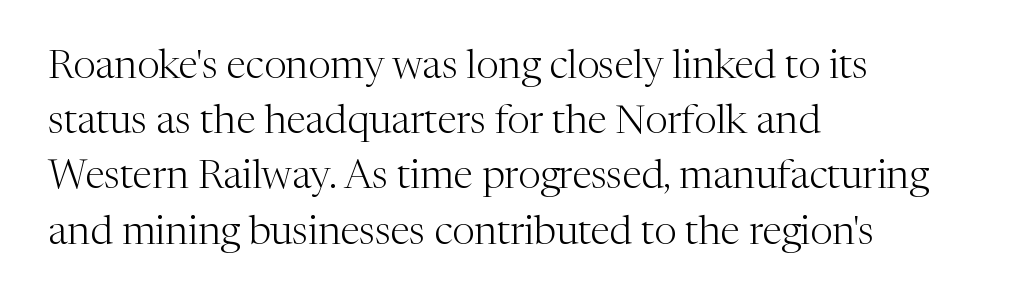
The image shows 40 px light serif type, upright; set left-aligned, normal line spacing (1.38x), normal letter spacing, not underlined; medium stroke contrast and a medium x-height.
